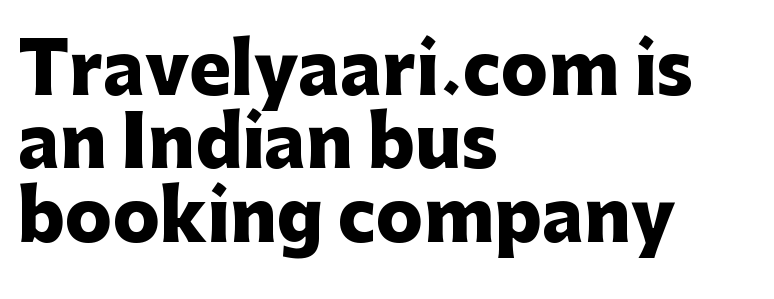
{"serif": "no", "italic": "no", "bold": "yes", "weight": "heavy", "width": "normal", "stroke_contrast": "low", "x_height": "medium", "monospaced": "no", "underline": "no", "align": "left", "line_spacing": "tight", "line_spacing_ratio": 1.05, "letter_spacing": "normal", "letter_spacing_em": 0.0, "glyph_px": 70}
